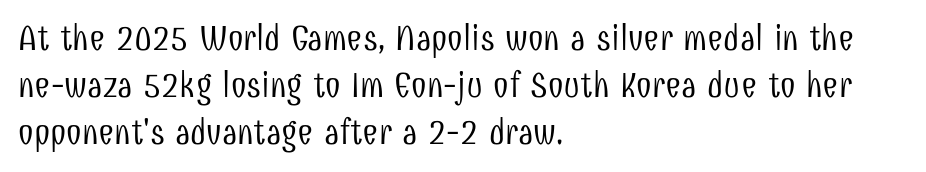
{"serif": "no", "italic": "no", "bold": "no", "weight": "light", "width": "condensed", "stroke_contrast": "low", "x_height": "medium", "monospaced": "no", "underline": "no", "align": "left", "line_spacing": "normal", "line_spacing_ratio": 1.34, "letter_spacing": "normal", "letter_spacing_em": 0.0, "glyph_px": 35}
